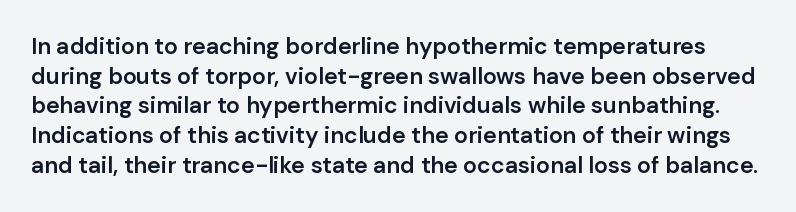
Default kerning and tracking; the words read as compact shapes. A normal amount of white space separates one row of letters from the next. Its strokes are somewhat broadened, the hallmark of semibold type. Quick note: underline off. Nope, not italic — everything's standing straight.
